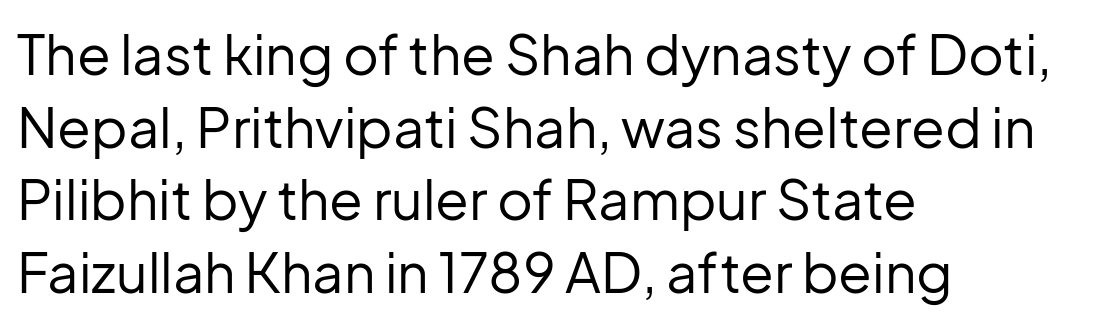
This sample has the flowing, uneven cadence of proportional lettering. The letterforms sit shoulder to shoulder at normal distance. Every row of glyphs begins at an identical x-position on the left. Horizontal bands of white between lines are of average thickness. The type family on display is of the sans-serif kind. Think standard paragraph weight, or any step lighter than that.
